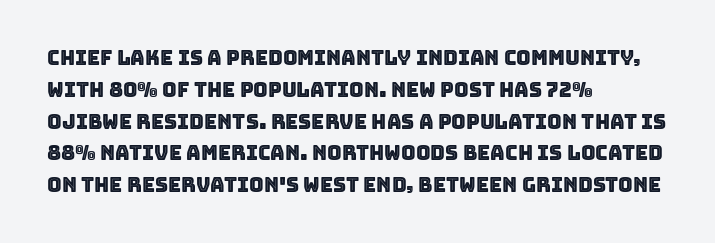
{"italic": "no", "underline": "no", "align": "left", "line_spacing": "normal", "line_spacing_ratio": 1.59, "letter_spacing": "normal", "letter_spacing_em": 0.0, "glyph_px": 20}
